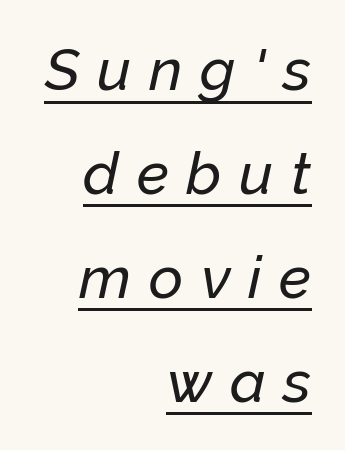
Q: Is the text italic (slanted)? A: Yes, it leans right by about 12 degrees.
Q: Is the text underlined? A: Yes.
Q: How is the paragraph aligned? A: Right-aligned.
Q: Is the spacing between letters normal or unusually wide? A: Unusually wide.
Q: Width (condensed, normal, or wide)? A: Normal.
Q: Stroke contrast? A: Low.
Q: x-height? A: Medium.
Q: Monospaced? A: No.
